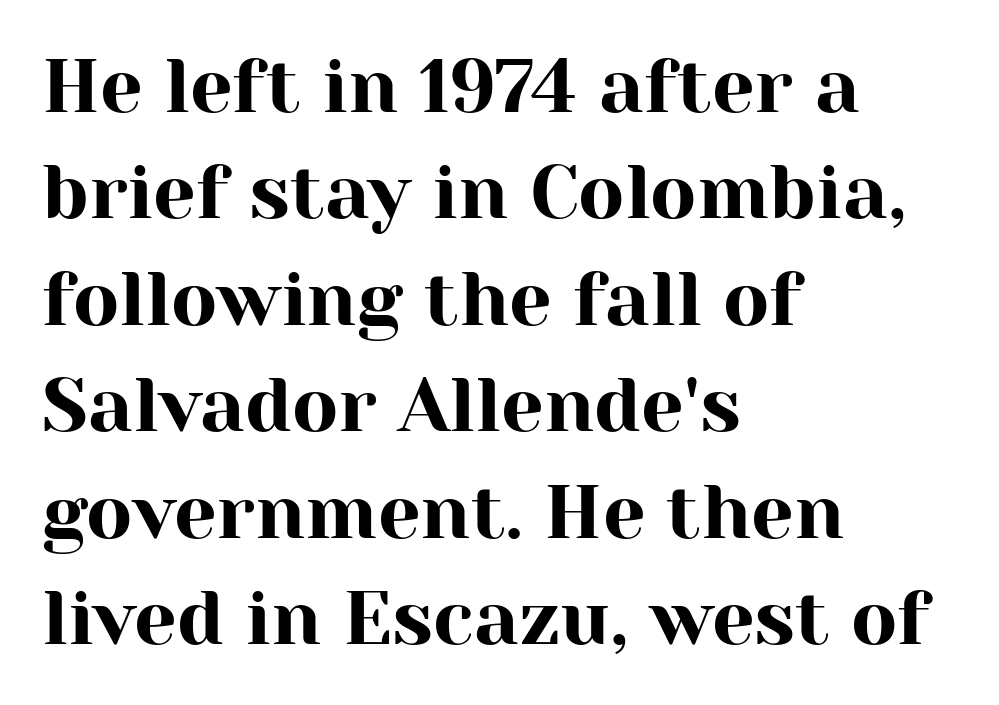
Q: Is the text italic (slanted)? A: No, it is upright.
Q: Is the typeface a serif or a sans-serif typeface? A: Serif.
Q: Is the text underlined? A: No.
Q: How is the paragraph aligned? A: Left-aligned.
Q: Is the spacing between letters normal or unusually wide? A: Normal.
Q: Is the spacing between lines tight, normal or loose? A: Normal.
Q: Width (condensed, normal, or wide)? A: Normal.
Q: Stroke contrast? A: High.
Q: x-height? A: Medium.
Q: Monospaced? A: No.
